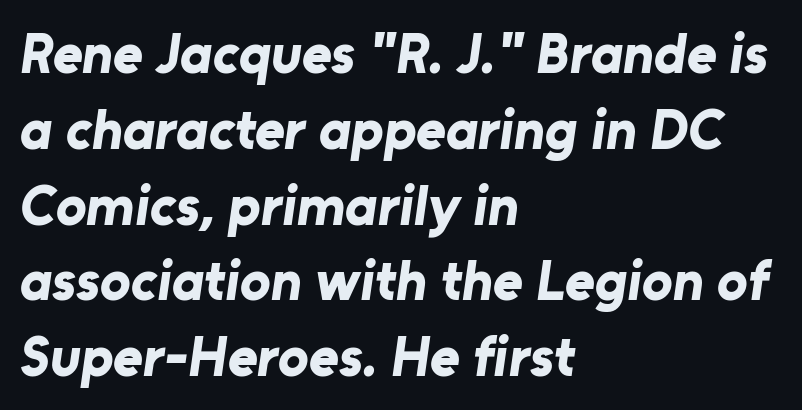
Q: Is the text bold? A: Yes.
Q: Is the typeface a serif or a sans-serif typeface? A: Sans-serif.
Q: Is the text underlined? A: No.
Q: How is the paragraph aligned? A: Left-aligned.
Q: Is the spacing between letters normal or unusually wide? A: Normal.
Q: Is the spacing between lines tight, normal or loose? A: Normal.
Q: Width (condensed, normal, or wide)? A: Normal.
Q: Stroke contrast? A: Low.
Q: x-height? A: Medium.
Q: Monospaced? A: No.
